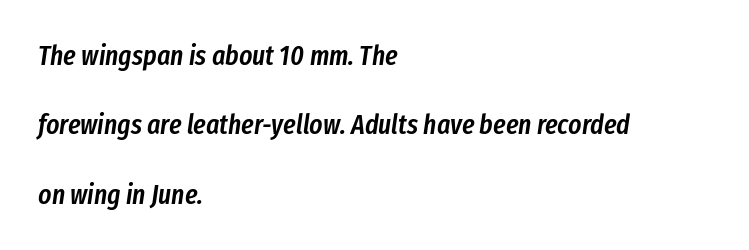
Compared with a centered layout, this one pins lines to the left instead. Students, this is semibold: more ink than regular, less than bold. What stands out about the letter spacing? Nothing — it is the standard amount. The area under the type is left untouched. Character widths vary here, with narrow letters taking less room than wide ones.
